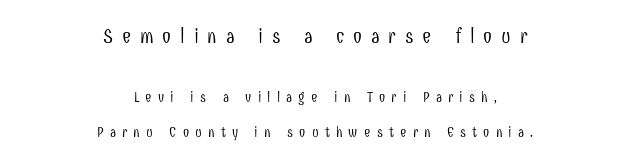
Character size in the leading block exceeds that of the trailing block. The weight tops out at a normal text grade. Notice how the stems are strictly vertical — no italics here. These lines stand farther apart than default settings would place them. Glance below the letters and you will spot only blank space. The paragraph has two soft edges and a firm central axis.
